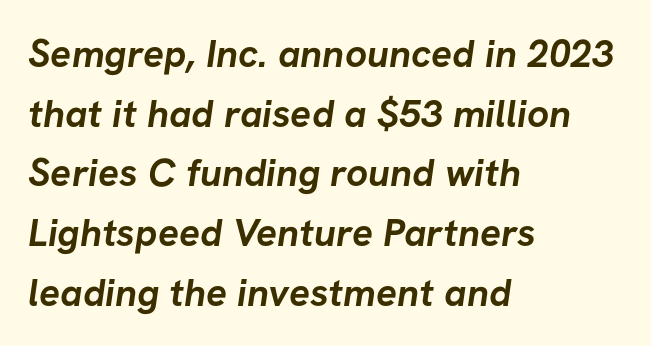
Heft: maximum for text — a bold. Typographically, this falls in the sans-serif category. Character widths vary here, with narrow letters taking less room than wide ones. Check under the words: just untouched page. These lines keep a tight, regular rhythm from letter to letter.
